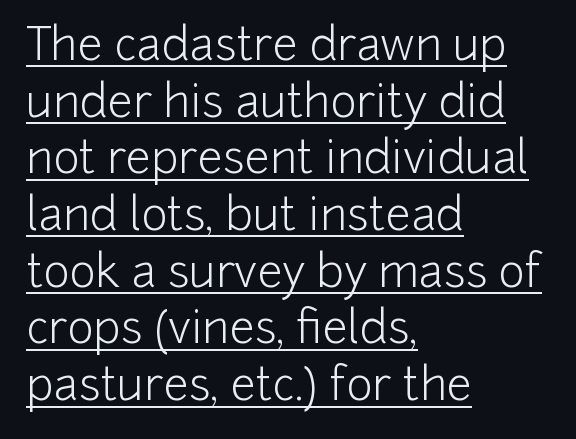
Q: Is the text bold? A: No.
Q: Is the text italic (slanted)? A: No, it is upright.
Q: Is the typeface a serif or a sans-serif typeface? A: Sans-serif.
Q: Is the text underlined? A: Yes.
Q: How is the paragraph aligned? A: Left-aligned.
Q: Is the spacing between letters normal or unusually wide? A: Normal.
Q: Is the spacing between lines tight, normal or loose? A: Normal.
Q: Width (condensed, normal, or wide)? A: Normal.
Q: Stroke contrast? A: Low.
Q: x-height? A: Medium.
Q: Monospaced? A: No.
